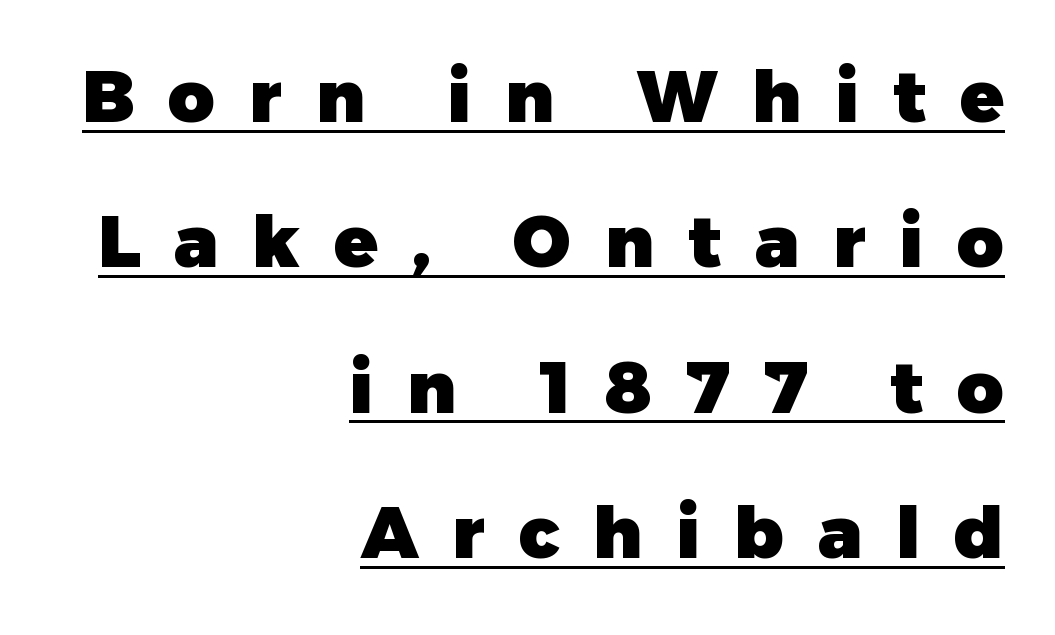
{"serif": "no", "italic": "no", "bold": "yes", "weight": "heavy", "width": "normal", "stroke_contrast": "low", "x_height": "medium", "monospaced": "no", "underline": "yes", "align": "right", "line_spacing": "loose", "line_spacing_ratio": 2.02, "letter_spacing": "wide", "letter_spacing_em": 0.47, "glyph_px": 72}
